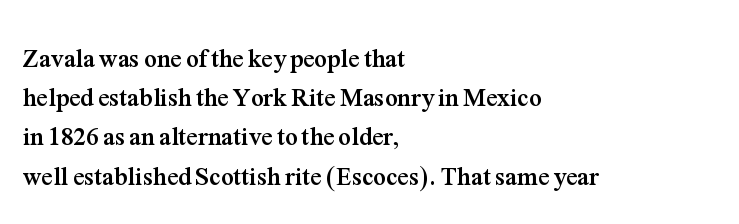
The image shows 25 px bold type, upright; set left-aligned, normal line spacing (1.57x), normal letter spacing, not underlined.
